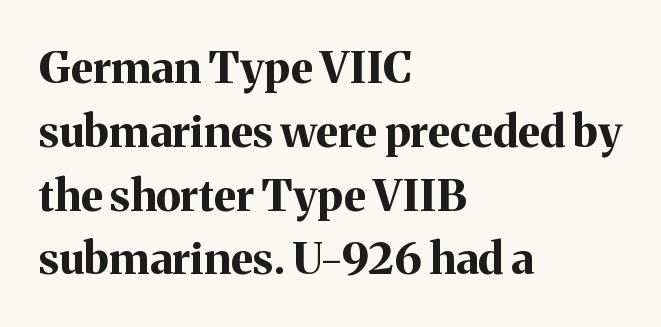
The image shows 44 px bold serif type, upright; set left-aligned, normal line spacing (1.45x), normal letter spacing, not underlined; medium stroke contrast and a medium x-height.
